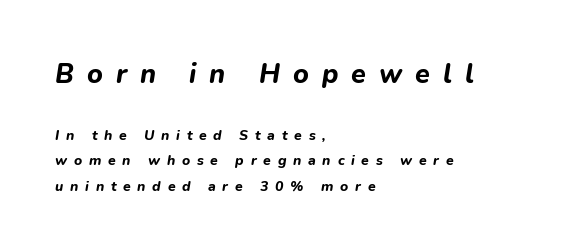
In terms of letterspacing, this is a distinctly airy, spread setting. Look at the stroke-to-counter ratio: heavy, a bold. The typesetter chose a ragged-right arrangement here. Letters rest on an invisible, unmarked baseline.
